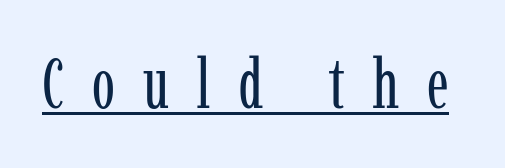
{"serif": "yes", "italic": "no", "bold": "no", "weight": "regular", "width": "condensed", "stroke_contrast": "low", "x_height": "medium", "monospaced": "no", "underline": "yes", "letter_spacing": "wide", "letter_spacing_em": 0.4, "glyph_px": 69}
